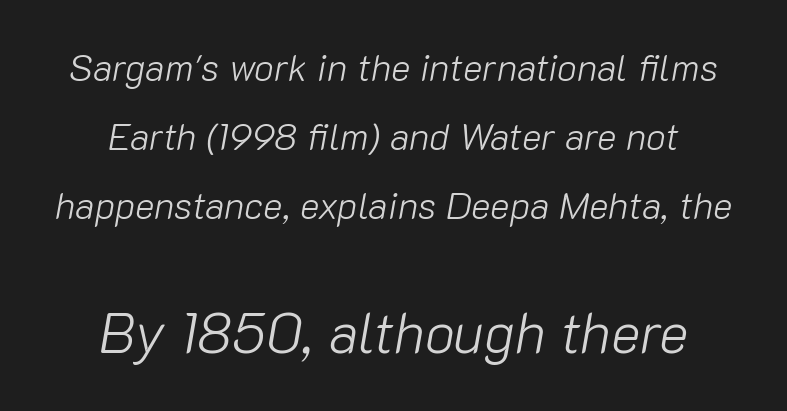
Q: Is the text bold? A: No.
Q: Is the text italic (slanted)? A: Yes, it leans right by about 10 degrees.
Q: Is the text underlined? A: No.
Q: How is the paragraph aligned? A: Centered.
Q: Is the spacing between letters normal or unusually wide? A: Normal.
Q: Which block of text is set in a larger size, the first (top) or the second (bottom)? A: The second (bottom) one.
Q: Width (condensed, normal, or wide)? A: Normal.
Q: Stroke contrast? A: Low.
Q: x-height? A: Medium.
Q: Monospaced? A: No.
